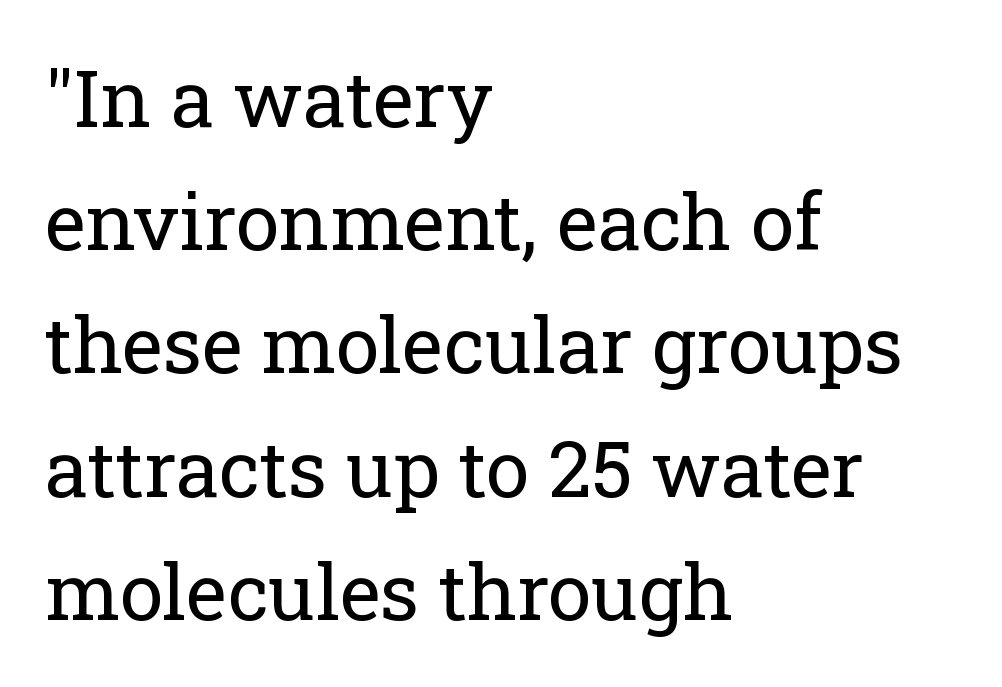
The image shows 78 px regular-weight serif type, upright; set left-aligned, normal line spacing (1.58x), normal letter spacing, not underlined; low stroke contrast and a medium x-height.
